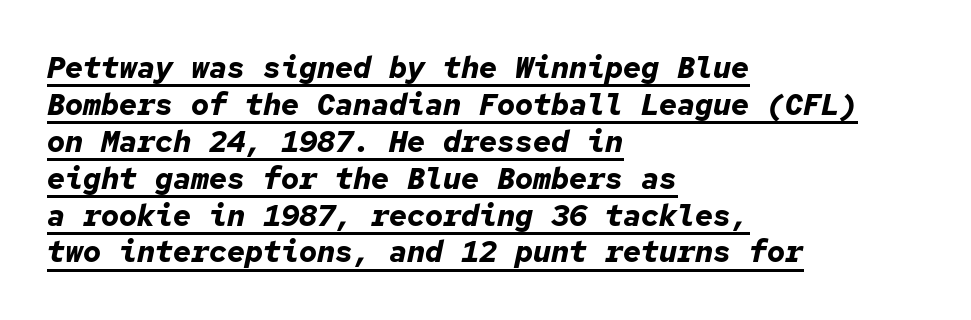
Q: Is the text bold? A: Yes.
Q: Is the text italic (slanted)? A: Yes, it leans right by about 12 degrees.
Q: Is the text underlined? A: Yes.
Q: How is the paragraph aligned? A: Left-aligned.
Q: Is the spacing between letters normal or unusually wide? A: Normal.
Q: Width (condensed, normal, or wide)? A: Normal.
Q: Stroke contrast? A: Low.
Q: x-height? A: Medium.
Q: Monospaced? A: Yes.
